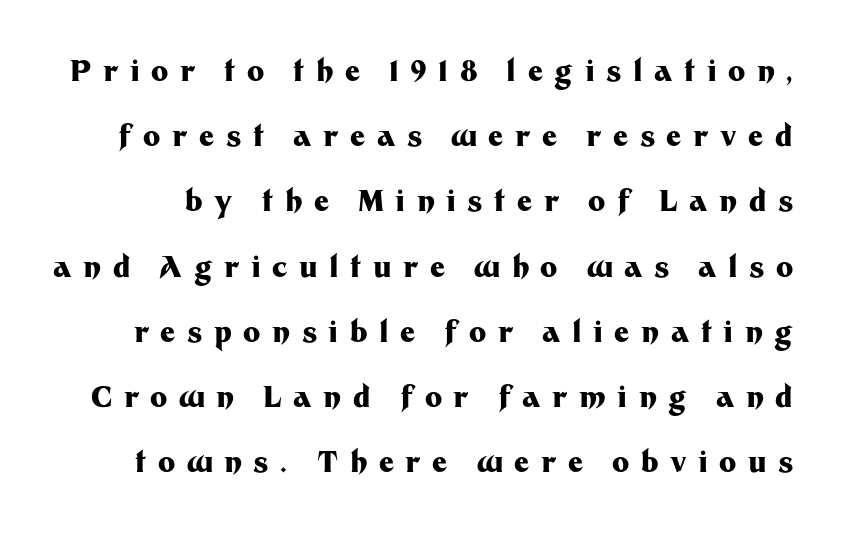
Here the designer chose a conventional face with non-uniform glyph widths. The line-height multiplier appears high, well above default. Each letter's strokes conclude bluntly, with no projecting serifs. The passage shown is emphatically bold. Observe the wide spacing: letters keep a clear distance from each other.
